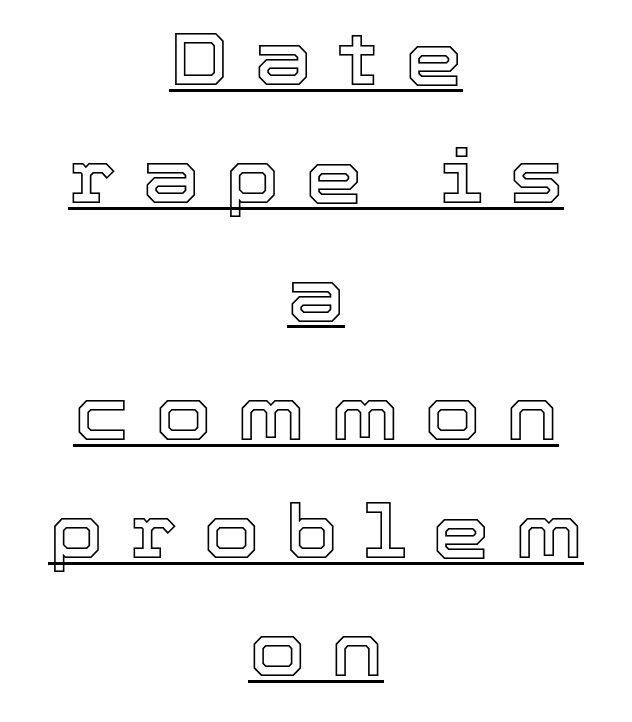
{"italic": "no", "width": "normal", "x_height": "medium", "monospaced": "no", "underline": "yes", "align": "center", "line_spacing": "normal", "line_spacing_ratio": 1.62, "letter_spacing": "wide", "letter_spacing_em": 0.35, "glyph_px": 73}
